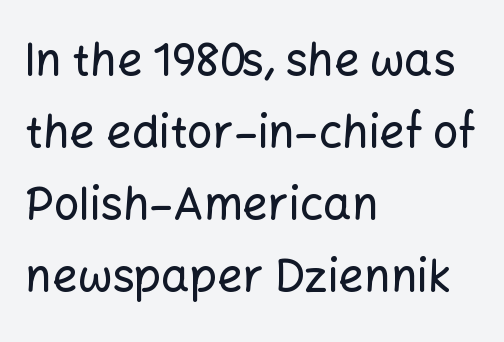
Q: Is the text italic (slanted)? A: No, it is upright.
Q: Is the typeface a serif or a sans-serif typeface? A: Sans-serif.
Q: Is the text underlined? A: No.
Q: How is the paragraph aligned? A: Left-aligned.
Q: Is the spacing between letters normal or unusually wide? A: Normal.
Q: Is the spacing between lines tight, normal or loose? A: Normal.
Q: Width (condensed, normal, or wide)? A: Normal.
Q: Stroke contrast? A: Low.
Q: x-height? A: Medium.
Q: Monospaced? A: No.
